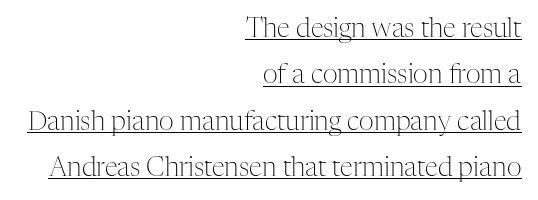
The image shows 26 px text type, upright; set right-aligned, line spacing 1.78x, normal letter spacing, underlined.
